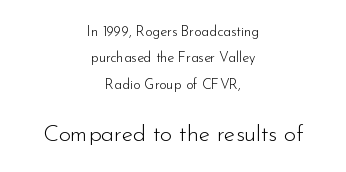
Tracking value appears to be zero — textbook default spacing. The designer gave the closing block more size than the opening block. No word sits above an underline. Where is the straight margin? There isn't one; the lines are centered. Think standard paragraph weight, or any step lighter than that.
